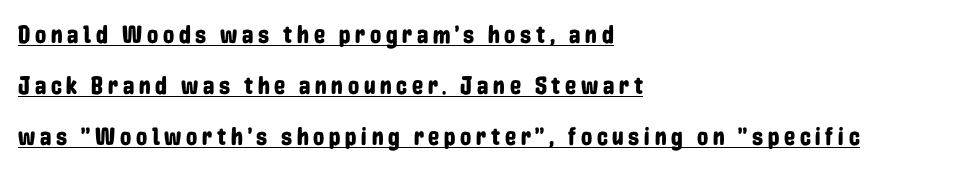
{"italic": "no", "underline": "yes", "align": "left", "line_spacing": "loose", "line_spacing_ratio": 2.05, "glyph_px": 25}
